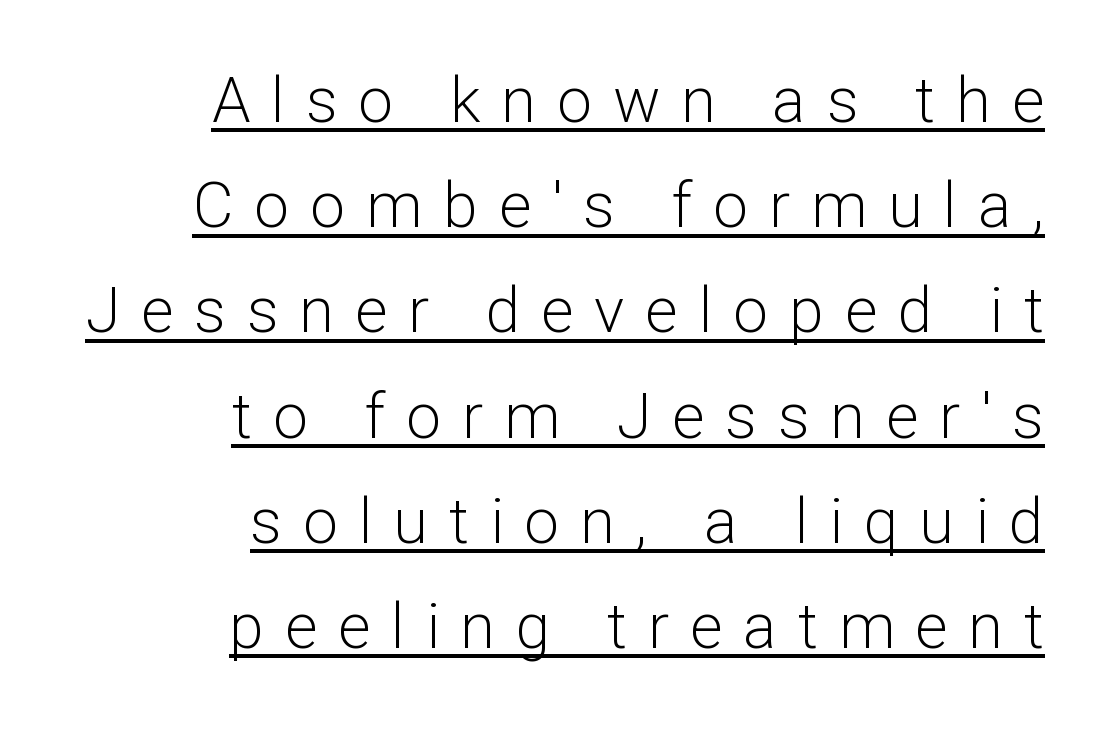
{"serif": "no", "italic": "no", "bold": "no", "weight": "light", "width": "normal", "stroke_contrast": "low", "x_height": "medium", "monospaced": "no", "underline": "yes", "align": "right", "line_spacing": "normal", "line_spacing_ratio": 1.67, "letter_spacing": "wide", "letter_spacing_em": 0.33, "glyph_px": 63}
